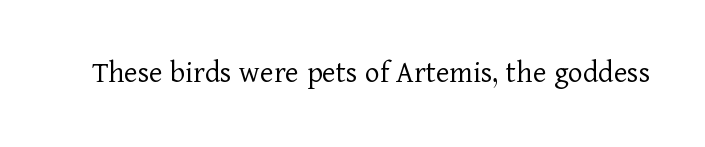
{"serif": "yes", "italic": "no", "bold": "no", "weight": "light", "width": "normal", "stroke_contrast": "low", "x_height": "medium", "monospaced": "no", "underline": "no", "letter_spacing": "normal", "letter_spacing_em": 0.0, "glyph_px": 32}
